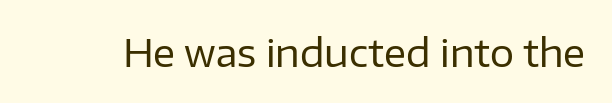
Q: Is the text bold? A: No.
Q: Is the text italic (slanted)? A: No, it is upright.
Q: Is the typeface a serif or a sans-serif typeface? A: Sans-serif.
Q: Is the text underlined? A: No.
Q: Is the spacing between letters normal or unusually wide? A: Normal.
Q: Width (condensed, normal, or wide)? A: Normal.
Q: Stroke contrast? A: Low.
Q: x-height? A: Medium.
Q: Monospaced? A: No.
